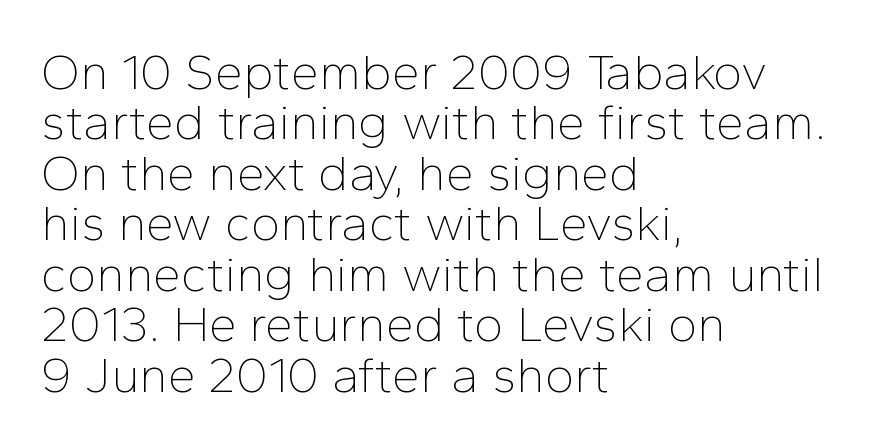
Q: Is the text bold? A: No.
Q: Is the text italic (slanted)? A: No, it is upright.
Q: Is the typeface a serif or a sans-serif typeface? A: Sans-serif.
Q: Is the text underlined? A: No.
Q: How is the paragraph aligned? A: Left-aligned.
Q: Is the spacing between letters normal or unusually wide? A: Normal.
Q: Is the spacing between lines tight, normal or loose? A: Tight.
Q: Width (condensed, normal, or wide)? A: Normal.
Q: Stroke contrast? A: Low.
Q: x-height? A: Medium.
Q: Monospaced? A: No.
